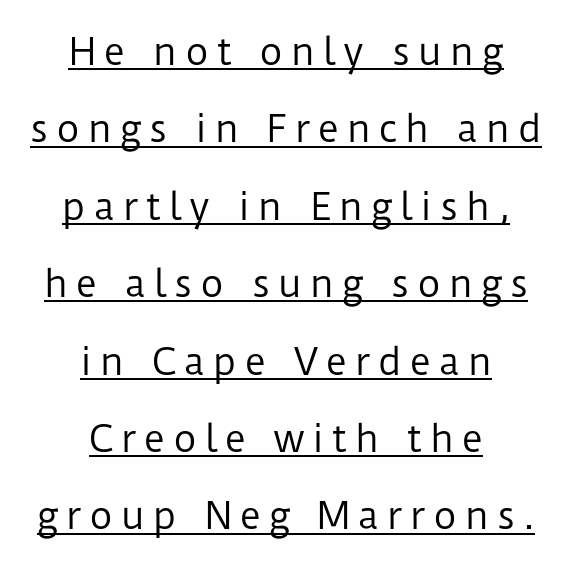
Q: Is the text bold? A: No.
Q: Is the text italic (slanted)? A: No, it is upright.
Q: Is the typeface a serif or a sans-serif typeface? A: Sans-serif.
Q: Is the text underlined? A: Yes.
Q: How is the paragraph aligned? A: Centered.
Q: Is the spacing between letters normal or unusually wide? A: Unusually wide.
Q: Is the spacing between lines tight, normal or loose? A: Loose.
Q: Width (condensed, normal, or wide)? A: Normal.
Q: Stroke contrast? A: Low.
Q: x-height? A: Medium.
Q: Monospaced? A: No.
